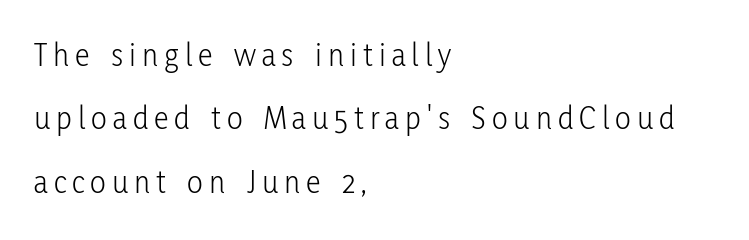
Q: Is the text bold? A: No.
Q: Is the text italic (slanted)? A: No, it is upright.
Q: Is the typeface a serif or a sans-serif typeface? A: Sans-serif.
Q: Is the text underlined? A: No.
Q: How is the paragraph aligned? A: Left-aligned.
Q: Is the spacing between lines tight, normal or loose? A: Loose.
Q: Width (condensed, normal, or wide)? A: Condensed.
Q: Stroke contrast? A: Low.
Q: x-height? A: Medium.
Q: Monospaced? A: No.
